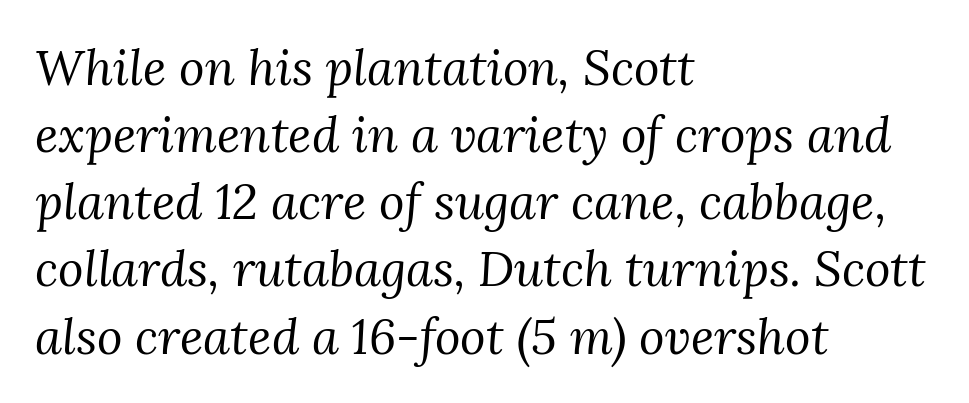
Does extra space separate the letters? No, they use regular spacing. Looking at the ascenders, they clearly lean. Regarding leading, the lines here are spaced in the standard way. Stroke thickness stays within the range of a standard reading face or lighter. This sample has the flowing, uneven cadence of proportional lettering. The zone under the glyphs is completely vacant.
